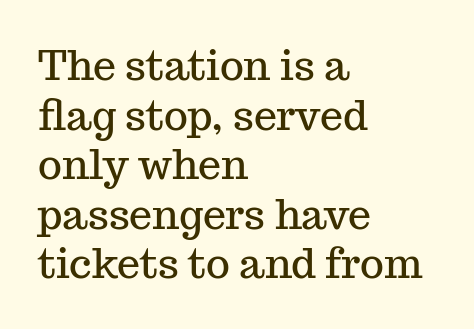
Q: Is the text italic (slanted)? A: No, it is upright.
Q: Is the typeface a serif or a sans-serif typeface? A: Serif.
Q: Is the text underlined? A: No.
Q: How is the paragraph aligned? A: Left-aligned.
Q: Is the spacing between letters normal or unusually wide? A: Normal.
Q: Width (condensed, normal, or wide)? A: Normal.
Q: Stroke contrast? A: Medium.
Q: x-height? A: Medium.
Q: Monospaced? A: No.
